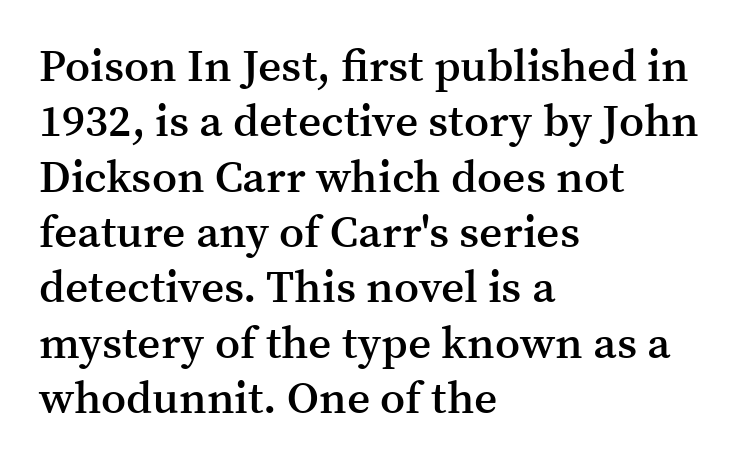
A fair bit of extra ink — the face is semibold, not bold. These lines keep a tight, regular rhythm from letter to letter. The specimen omits any rule beneath the text block's lines. The font's upright variant was chosen for this text. Character widths vary here, with narrow letters taking less room than wide ones. Compared with a centered layout, this one pins lines to the left instead.
